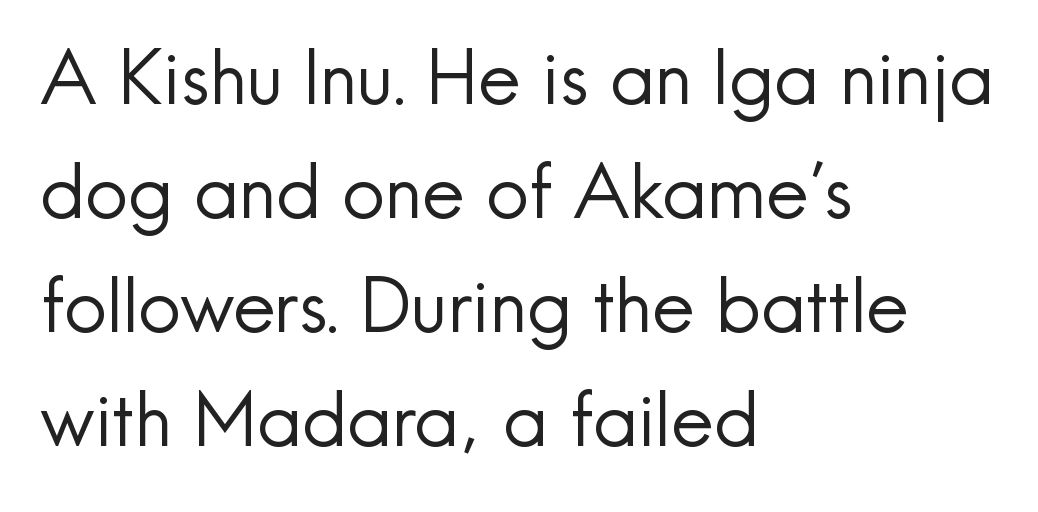
Do the characters align in a grid? No, the font is proportional. Caption: multi-line text, flush left, ragged right. Quick note: interline space is typical. Is this a sans? Yes — the strokes have no serifs.
